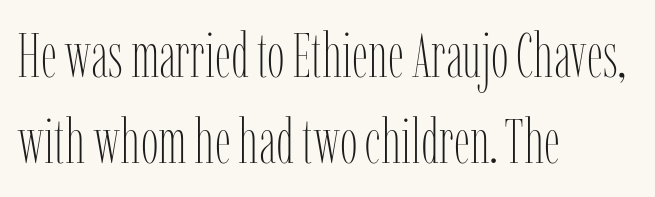
The letters look calm and open, with moderate or lighter stems. One glance says typical: line gaps are just what's usual. The glyphs are unaccompanied by any horizontal stroke below them. Quick note: not italic, upright.
